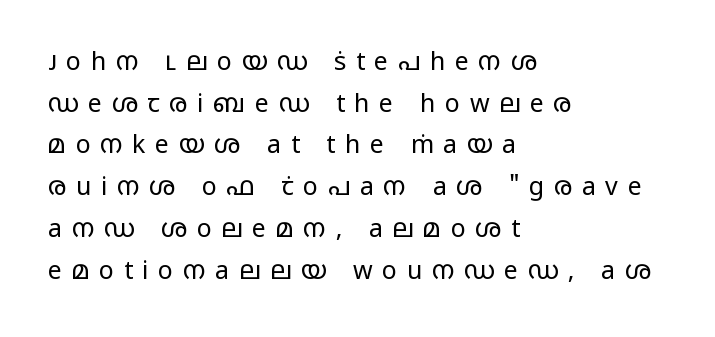
Q: Is the text bold? A: No.
Q: Is the text italic (slanted)? A: No, it is upright.
Q: Is the text underlined? A: No.
Q: How is the paragraph aligned? A: Left-aligned.
Q: Is the spacing between letters normal or unusually wide? A: Unusually wide.
Q: Is the spacing between lines tight, normal or loose? A: Normal.
